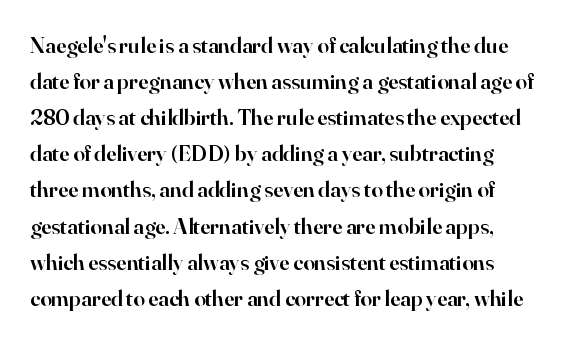
Q: Is the text bold? A: Semi-bold.
Q: Is the text italic (slanted)? A: No, it is upright.
Q: Is the text underlined? A: No.
Q: Is the spacing between letters normal or unusually wide? A: Normal.
Q: Is the spacing between lines tight, normal or loose? A: Normal.
